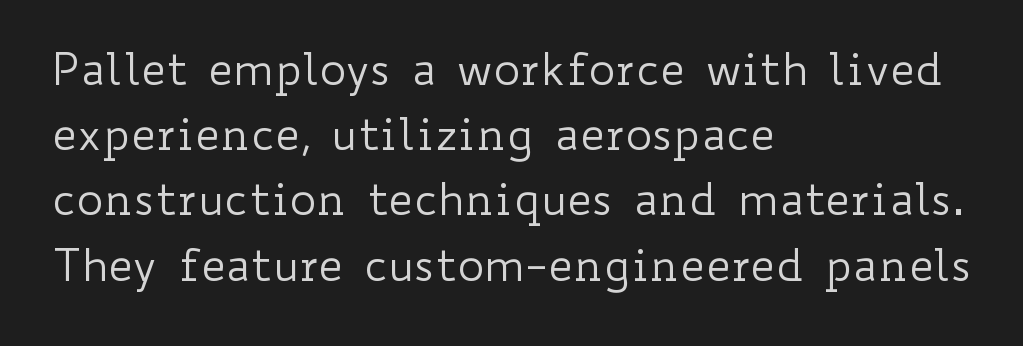
Q: Is the text bold? A: No.
Q: Is the text italic (slanted)? A: No, it is upright.
Q: Is the text underlined? A: No.
Q: How is the paragraph aligned? A: Left-aligned.
Q: Is the spacing between letters normal or unusually wide? A: Normal.
Q: Is the spacing between lines tight, normal or loose? A: Normal.
Q: Width (condensed, normal, or wide)? A: Wide.
Q: Stroke contrast? A: Low.
Q: x-height? A: Small.
Q: Monospaced? A: No.
